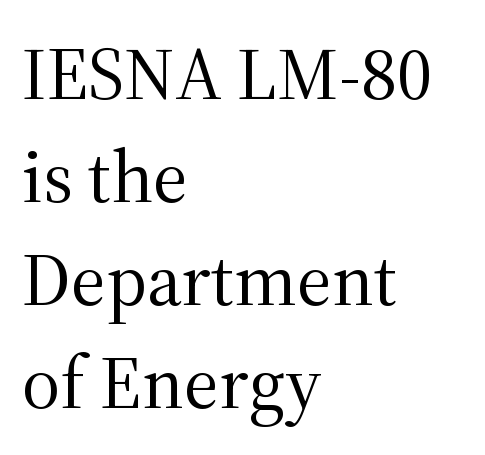
{"serif": "yes", "italic": "no", "bold": "no", "weight": "regular", "width": "normal", "stroke_contrast": "medium", "x_height": "medium", "monospaced": "no", "underline": "no", "align": "left", "line_spacing": "normal", "line_spacing_ratio": 1.39, "letter_spacing": "normal", "letter_spacing_em": 0.0, "glyph_px": 74}
